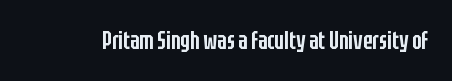
The image shows 25 px text type, upright; set normal letter spacing, not underlined.
